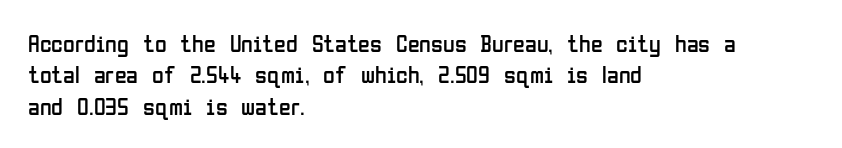
The image shows 24 px text type, upright; set left-aligned, normal line spacing (1.31x), normal letter spacing, not underlined.
